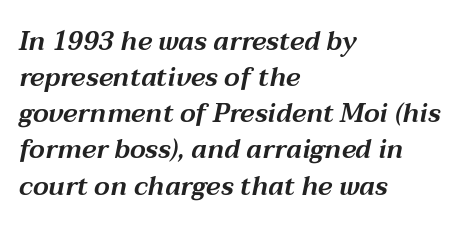
Is there much room between lines? A standard amount, neither cramped nor airy. The lettering tilts uniformly, giving the passage an italic look. Where is the straight margin? On the left. Each row of text sits above clean, open space. How are the letters spaced? Ordinarily, with no added tracking.
